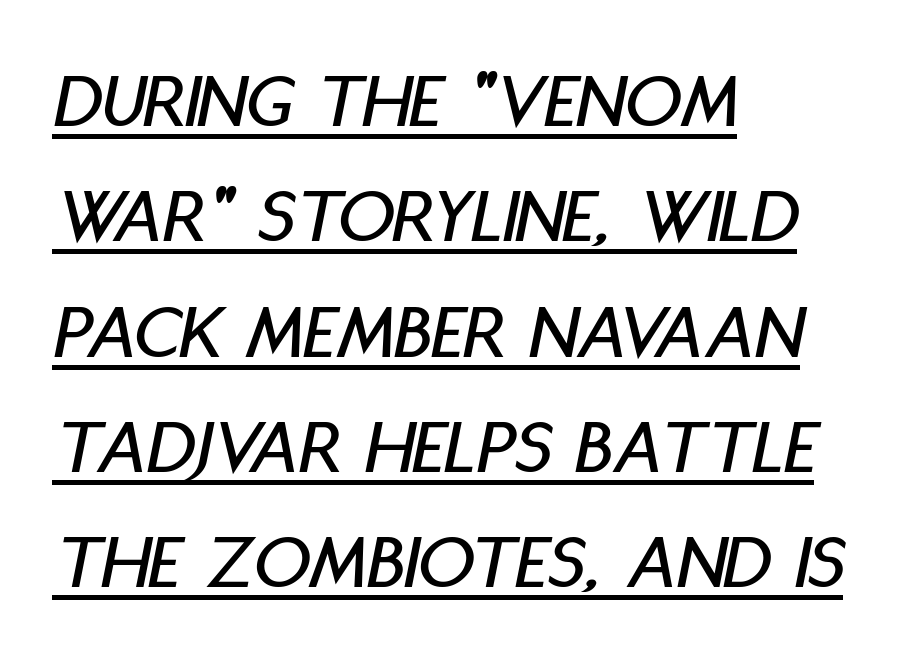
The typesetter chose a ragged-right arrangement here. The passage shown leans; its letterforms are oblique. Varying glyph widths throughout — classic text-font behaviour. A baseline rule has been typeset under these characters. Vertically, the passage feels balanced, rows spaced as you'd expect.
